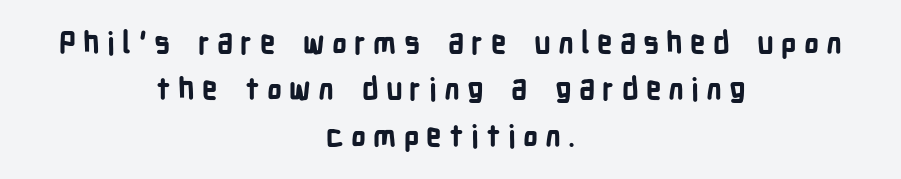
{"serif": "no", "italic": "no", "bold": "yes", "weight": "bold", "width": "condensed", "stroke_contrast": "low", "x_height": "medium", "monospaced": "no", "underline": "no", "align": "center", "line_spacing": "normal", "line_spacing_ratio": 1.55, "letter_spacing": "wide", "letter_spacing_em": 0.24, "glyph_px": 30}
